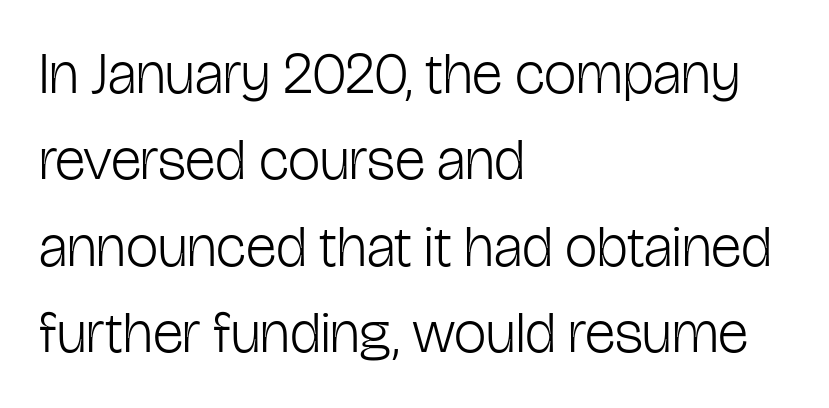
Q: Is the text bold? A: No.
Q: Is the text italic (slanted)? A: No, it is upright.
Q: Is the typeface a serif or a sans-serif typeface? A: Sans-serif.
Q: Is the text underlined? A: No.
Q: How is the paragraph aligned? A: Left-aligned.
Q: Is the spacing between letters normal or unusually wide? A: Normal.
Q: Is the spacing between lines tight, normal or loose? A: Normal.
Q: Width (condensed, normal, or wide)? A: Condensed.
Q: Stroke contrast? A: Low.
Q: x-height? A: Medium.
Q: Monospaced? A: No.
